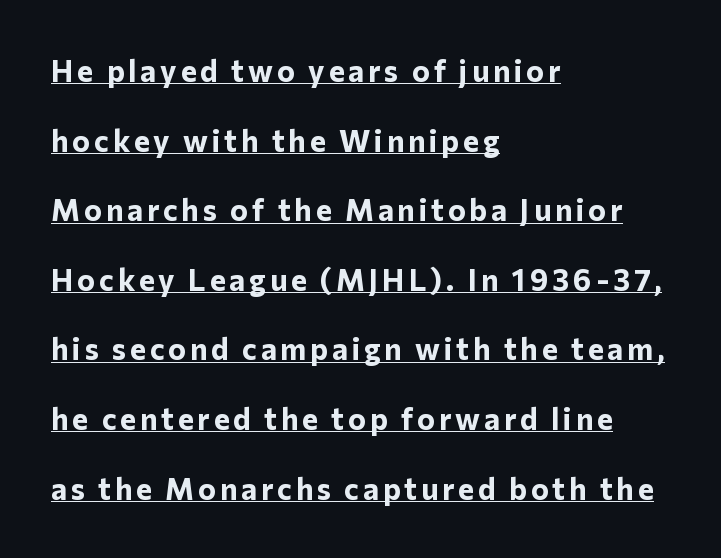
Q: Is the text bold? A: Yes.
Q: Is the text italic (slanted)? A: No, it is upright.
Q: Is the typeface a serif or a sans-serif typeface? A: Sans-serif.
Q: Is the text underlined? A: Yes.
Q: How is the paragraph aligned? A: Left-aligned.
Q: Is the spacing between lines tight, normal or loose? A: Loose.
Q: Width (condensed, normal, or wide)? A: Normal.
Q: Stroke contrast? A: Low.
Q: x-height? A: Medium.
Q: Monospaced? A: No.
